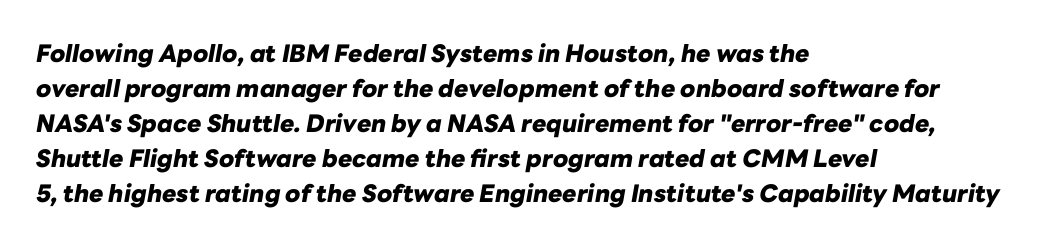
The image shows 24 px bold type, italic (leaning right); set left-aligned, normal line spacing (1.46x), normal letter spacing, not underlined.
